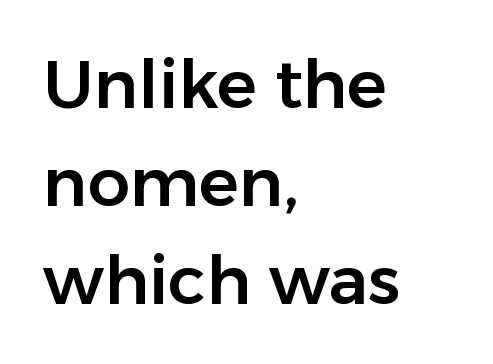
The image shows 67 px sans-serif type, upright; set left-aligned, normal line spacing (1.46x), normal letter spacing, not underlined; low stroke contrast and a medium x-height.
